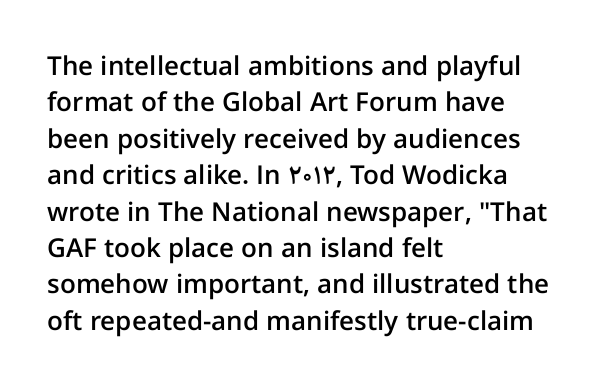
Each glyph is drawn with semibold strokes, heavier than normal yet not fully bold. Each word holds together tightly as a unit, with standard inter-letter gaps. These lines sit exactly where default settings would place them. Every row of glyphs begins at an identical x-position on the left.
